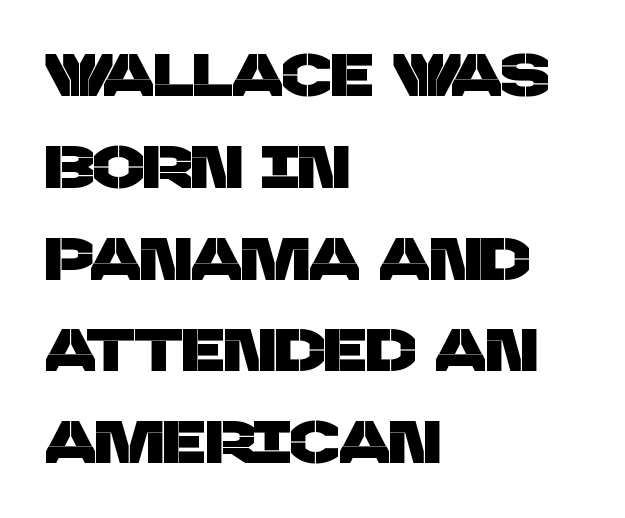
Q: Is the typeface a serif or a sans-serif typeface? A: Sans-serif.
Q: Is the text underlined? A: No.
Q: How is the paragraph aligned? A: Left-aligned.
Q: Is the spacing between letters normal or unusually wide? A: Normal.
Q: Is the spacing between lines tight, normal or loose? A: Normal.
Q: Width (condensed, normal, or wide)? A: Normal.
Q: Stroke contrast? A: Low.
Q: x-height? A: Large.
Q: Monospaced? A: No.
